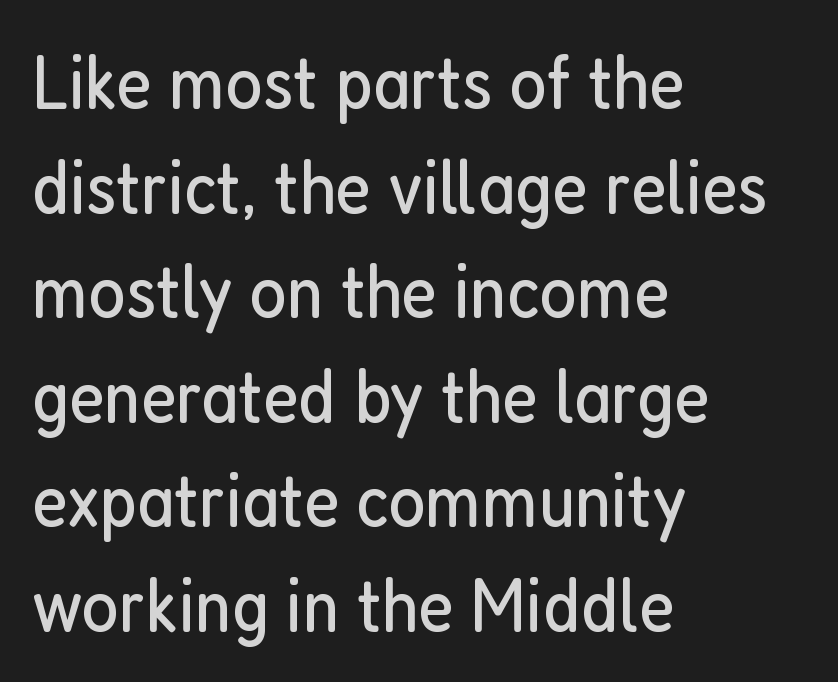
{"serif": "no", "italic": "no", "bold": "no", "weight": "regular", "width": "condensed", "stroke_contrast": "low", "x_height": "medium", "monospaced": "no", "underline": "no", "align": "left", "line_spacing": "normal", "line_spacing_ratio": 1.34, "letter_spacing": "normal", "letter_spacing_em": 0.0, "glyph_px": 78}
